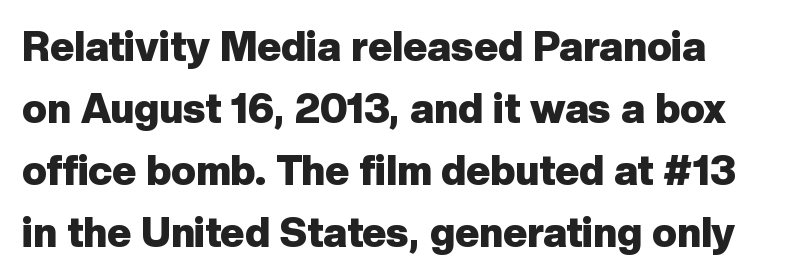
Successive baselines arrive at the customary interval. You could not count columns in this text — the font is proportionally spaced. Underline: absent. How are the letters spaced? Ordinarily, with no added tracking. Observe the absence of serifs on each vertical stroke in this sample.
